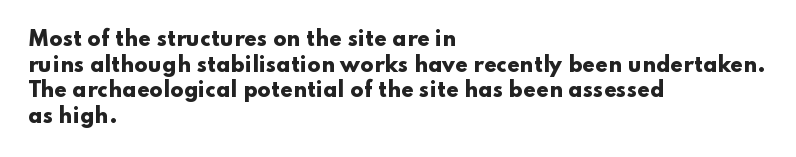
{"italic": "no", "bold": "yes", "underline": "no", "align": "left", "line_spacing": "normal", "line_spacing_ratio": 1.28, "letter_spacing": "normal", "letter_spacing_em": 0.0, "glyph_px": 20}
